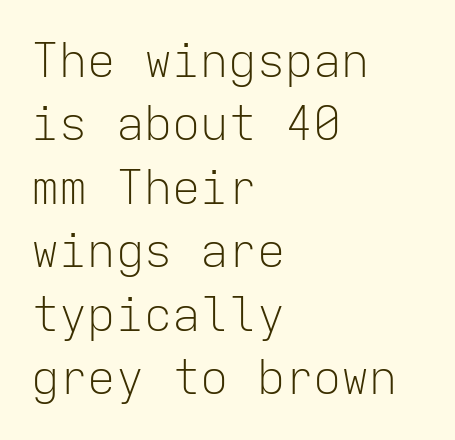
Observe the ordinary spacing: letters are neighbours, not strangers. The axis of the letterforms is exactly vertical. Every character here occupies the same horizontal width, giving the sample a typewriter-like rhythm. The lines sit at an ordinary, default distance from one another. This rendering employs a face without finishing strokes, i.e., a sans-serif.
